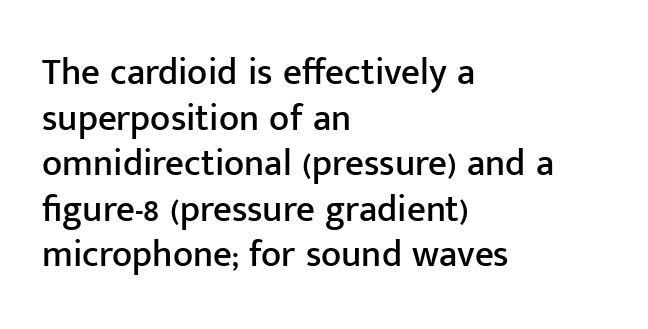
Q: Is the text italic (slanted)? A: No, it is upright.
Q: Is the typeface a serif or a sans-serif typeface? A: Sans-serif.
Q: Is the text underlined? A: No.
Q: How is the paragraph aligned? A: Left-aligned.
Q: Is the spacing between letters normal or unusually wide? A: Normal.
Q: Width (condensed, normal, or wide)? A: Normal.
Q: Stroke contrast? A: Low.
Q: x-height? A: Medium.
Q: Monospaced? A: No.
